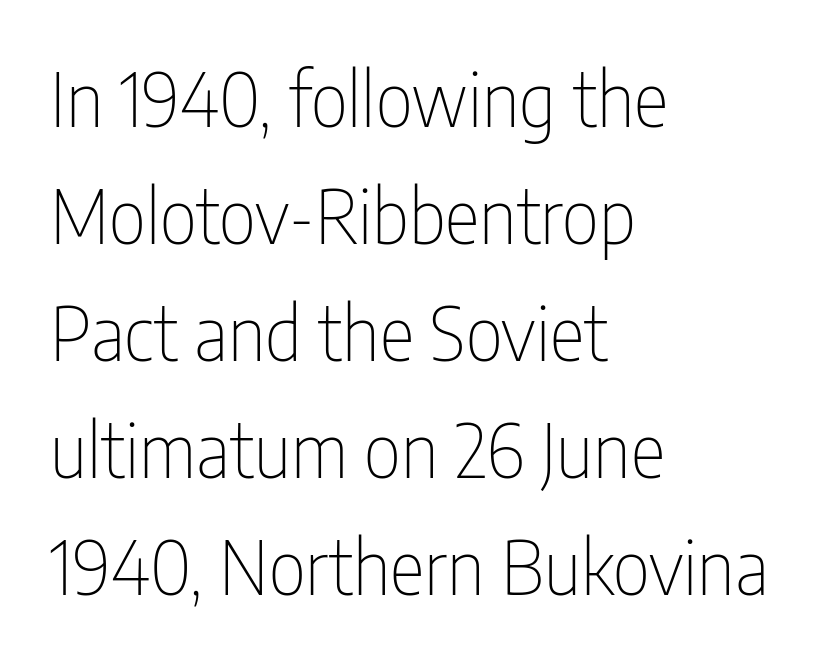
{"serif": "no", "italic": "no", "bold": "no", "weight": "thin", "width": "condensed", "stroke_contrast": "low", "x_height": "medium", "monospaced": "no", "underline": "no", "align": "left", "line_spacing": "normal", "line_spacing_ratio": 1.58, "letter_spacing": "normal", "letter_spacing_em": 0.0, "glyph_px": 74}
